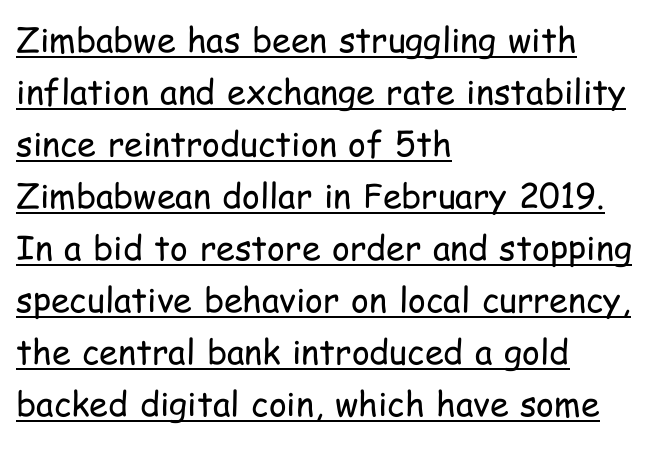
Q: Is the text bold? A: No.
Q: Is the text italic (slanted)? A: No, it is upright.
Q: Is the typeface a serif or a sans-serif typeface? A: Sans-serif.
Q: Is the text underlined? A: Yes.
Q: How is the paragraph aligned? A: Left-aligned.
Q: Is the spacing between letters normal or unusually wide? A: Normal.
Q: Is the spacing between lines tight, normal or loose? A: Normal.
Q: Width (condensed, normal, or wide)? A: Condensed.
Q: Stroke contrast? A: Low.
Q: x-height? A: Medium.
Q: Monospaced? A: No.
